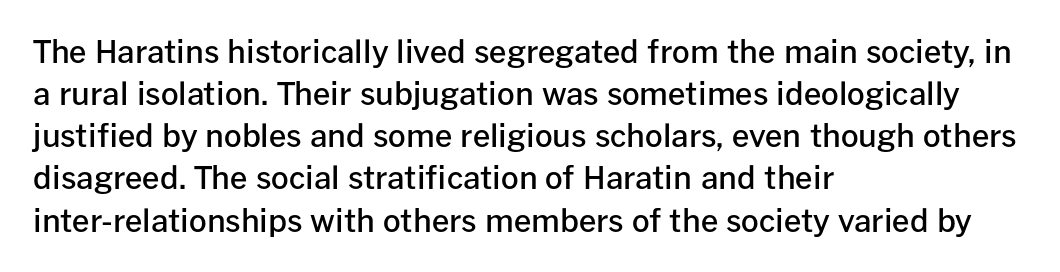
Q: Is the text bold? A: Semi-bold.
Q: Is the text italic (slanted)? A: No, it is upright.
Q: Is the typeface a serif or a sans-serif typeface? A: Sans-serif.
Q: Is the text underlined? A: No.
Q: How is the paragraph aligned? A: Left-aligned.
Q: Is the spacing between letters normal or unusually wide? A: Normal.
Q: Is the spacing between lines tight, normal or loose? A: Normal.
Q: Width (condensed, normal, or wide)? A: Normal.
Q: Stroke contrast? A: Low.
Q: x-height? A: Medium.
Q: Monospaced? A: No.
